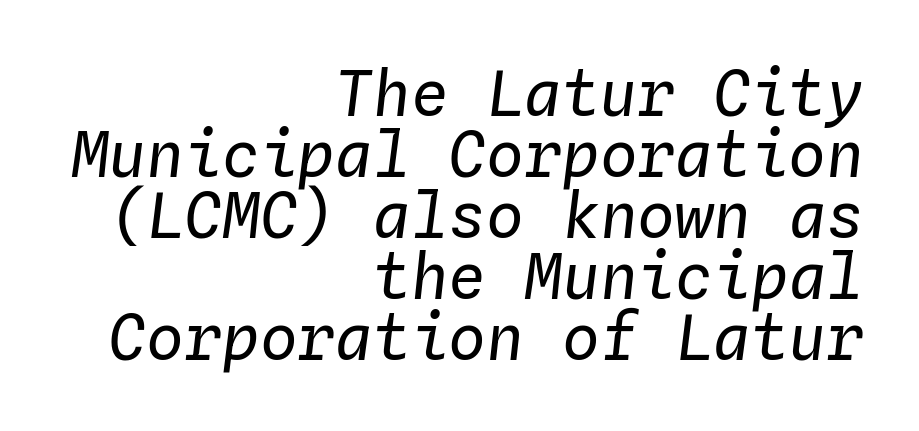
The image shows 63 px regular-weight type, italic (leaning right), monospaced; set right-aligned, tight line spacing (0.97x), normal letter spacing, not underlined; low stroke contrast and a medium x-height.
